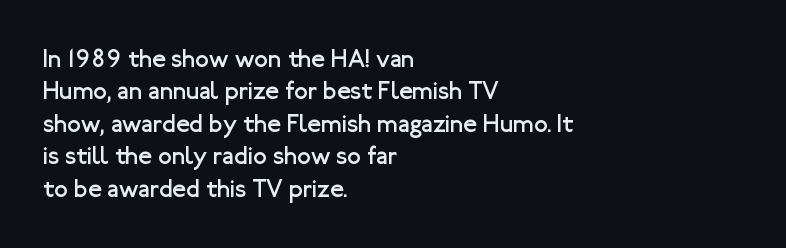
The words here are not underlined. Whoever set this chose a conventional vertical rhythm. Honestly, the letter spacing is just normal — you wouldn't notice it. Tall strokes in this sample are plumb rather than angled. Compared with a centered layout, this one pins lines to the left instead. The weight tops out at a normal text grade.
